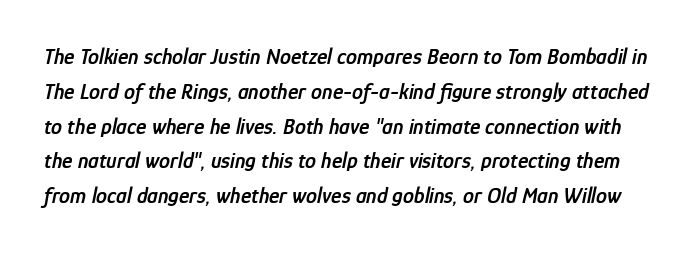
Only glyphs here, with clear space below each row. Tracking here is standard; glyphs follow each other at the usual distance. The block of text has a typical density, with ordinary space between rows. Would a proofreader flag this as italicized? Yes. The typesetting leans somewhat heavy: a semibold.
